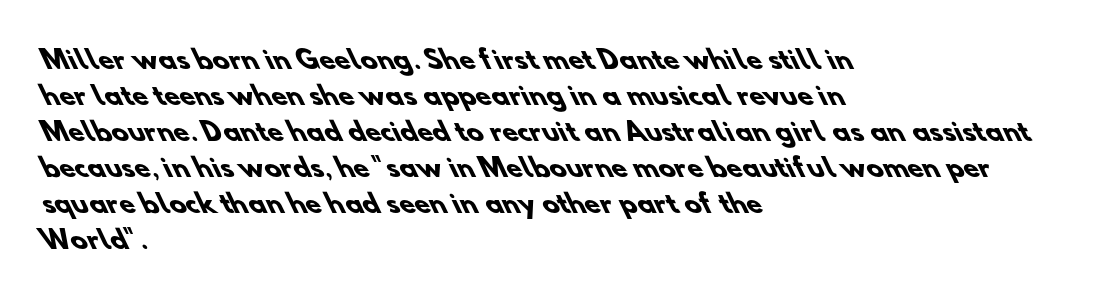
{"bold": "yes", "underline": "no", "align": "left", "line_spacing": "normal", "line_spacing_ratio": 1.44, "letter_spacing": "normal", "letter_spacing_em": 0.0, "glyph_px": 25}
